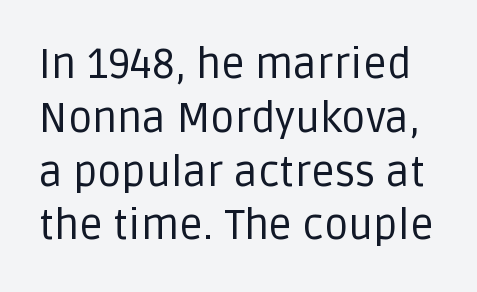
The image shows 42 px regular-weight sans-serif type, upright; set normal line spacing (1.28x), normal letter spacing, not underlined; low stroke contrast and a large x-height.
